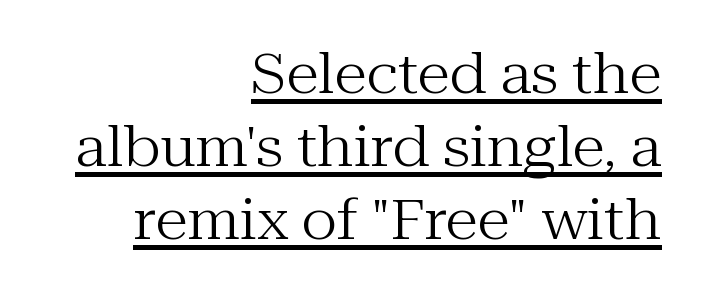
A light-to-regular cut is what we see here. Character widths vary here, with narrow letters taking less room than wide ones. Characters follow at the spacing the type designer built in. Short and long lines alike share a common ending point at right.
